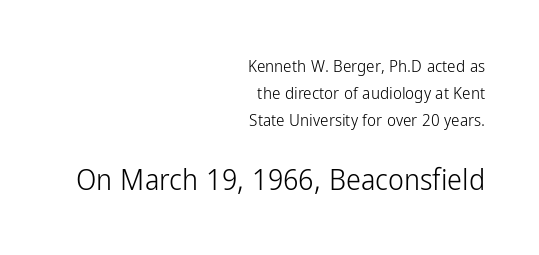
Q: Is the text bold? A: No.
Q: Is the text italic (slanted)? A: No, it is upright.
Q: Is the typeface a serif or a sans-serif typeface? A: Sans-serif.
Q: Is the text underlined? A: No.
Q: How is the paragraph aligned? A: Right-aligned.
Q: Is the spacing between letters normal or unusually wide? A: Normal.
Q: Is the spacing between lines tight, normal or loose? A: Normal.
Q: Which block of text is set in a larger size, the first (top) or the second (bottom)? A: The second (bottom) one.
Q: Width (condensed, normal, or wide)? A: Condensed.
Q: Stroke contrast? A: Low.
Q: x-height? A: Medium.
Q: Monospaced? A: No.
